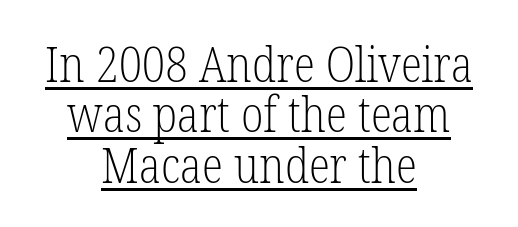
This is not heavy type; no bold has been used. The leading is snug, giving the passage a crowded texture. Look at the tracking — it's just the regular setting, nothing added. Leftover space on each line is divided equally before and after the words. Spacing verdict: proportional, widths tailored to each character.
